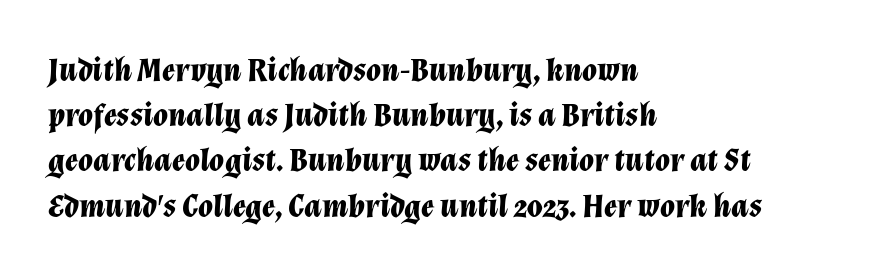
The image shows 34 px bold type, italic (leaning right); set left-aligned, normal line spacing (1.33x), normal letter spacing, not underlined; low stroke contrast and a medium x-height.
